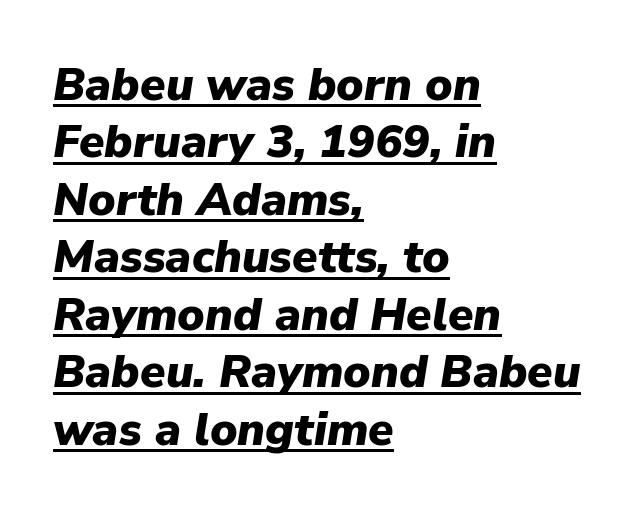
Q: Is the text bold? A: Yes.
Q: Is the text italic (slanted)? A: Yes, it leans right by about 9 degrees.
Q: Is the text underlined? A: Yes.
Q: How is the paragraph aligned? A: Left-aligned.
Q: Is the spacing between letters normal or unusually wide? A: Normal.
Q: Is the spacing between lines tight, normal or loose? A: Normal.
Q: Width (condensed, normal, or wide)? A: Normal.
Q: Stroke contrast? A: Low.
Q: x-height? A: Medium.
Q: Monospaced? A: No.
